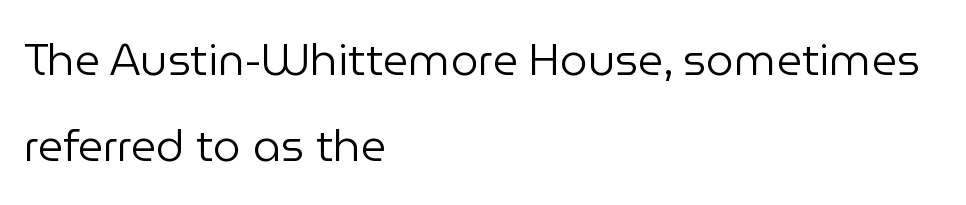
The image shows 44 px regular-weight sans-serif type, upright; set left-aligned, loose line spacing (1.95x), normal letter spacing, not underlined; low stroke contrast and a medium x-height.
